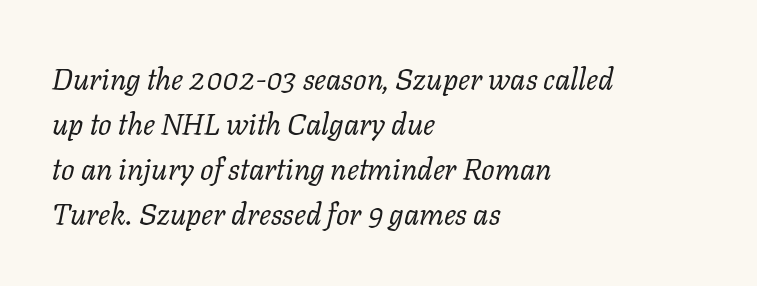
{"serif": "yes", "italic": "yes", "lean": "right", "slant_degrees": 11, "bold": "no", "weight": "regular", "width": "normal", "stroke_contrast": "low", "x_height": "medium", "monospaced": "no", "underline": "no", "align": "left", "line_spacing": "normal", "line_spacing_ratio": 1.5, "letter_spacing": "normal", "letter_spacing_em": 0.0, "glyph_px": 30}
